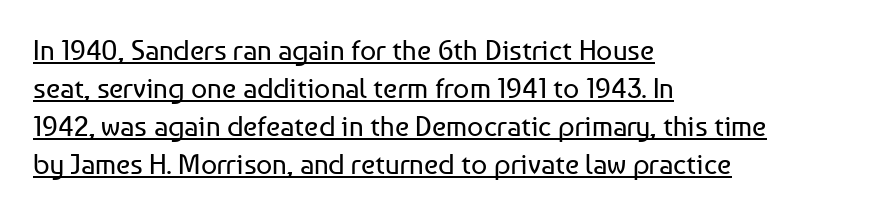
Q: Is the text bold? A: No.
Q: Is the text italic (slanted)? A: No, it is upright.
Q: Is the typeface a serif or a sans-serif typeface? A: Sans-serif.
Q: Is the text underlined? A: Yes.
Q: How is the paragraph aligned? A: Left-aligned.
Q: Is the spacing between letters normal or unusually wide? A: Normal.
Q: Is the spacing between lines tight, normal or loose? A: Normal.
Q: Width (condensed, normal, or wide)? A: Normal.
Q: Stroke contrast? A: Low.
Q: x-height? A: Medium.
Q: Monospaced? A: No.
